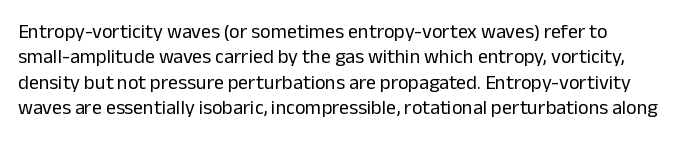
The image shows 20 px text type, upright; set normal line spacing (1.27x), normal letter spacing, not underlined.
